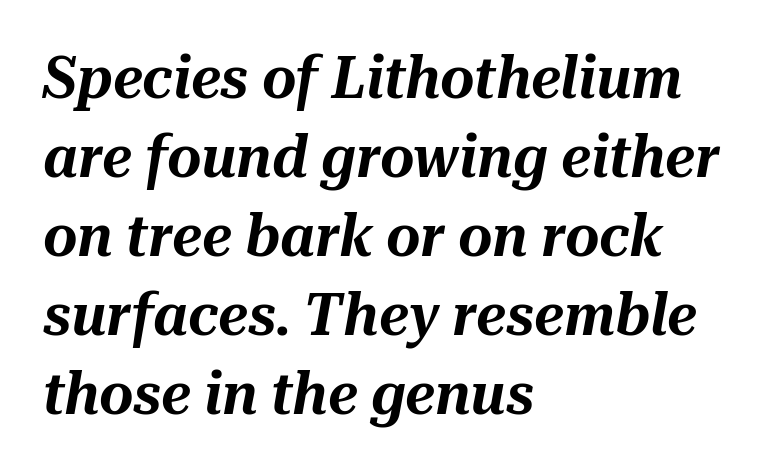
The image shows 59 px text type, italic (leaning right); set left-aligned, normal line spacing (1.34x), normal letter spacing, not underlined; medium stroke contrast and a medium x-height.
